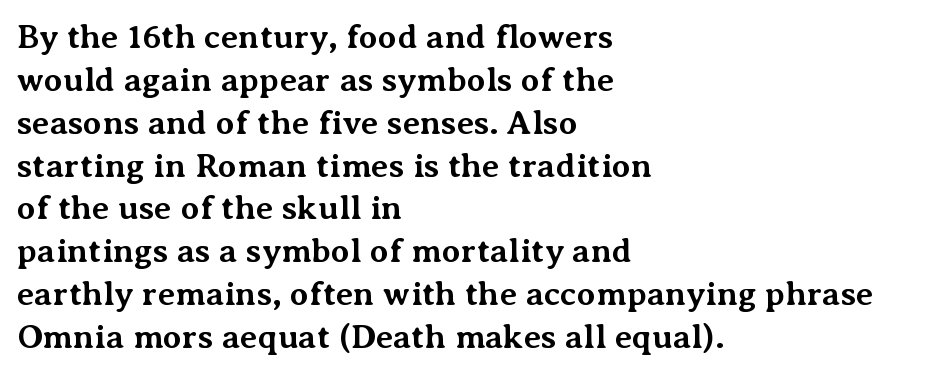
{"serif": "yes", "italic": "no", "bold": "yes", "weight": "bold", "width": "normal", "stroke_contrast": "medium", "x_height": "medium", "monospaced": "no", "underline": "no", "align": "left", "line_spacing": "normal", "line_spacing_ratio": 1.26, "letter_spacing": "normal", "letter_spacing_em": 0.0, "glyph_px": 34}
